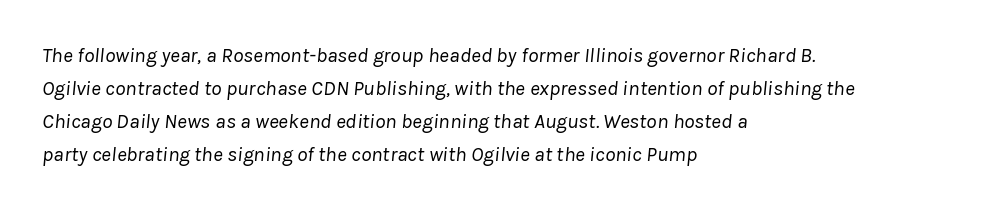
Bold? No — there's no thickening of the strokes. Is the letter spacing exaggerated? No — it looks like the ordinary default. Quick note: interline space is typical. The paragraph shown leans on its left margin. No word sits above an underline. You can tell it's italic because the verticals aren't actually vertical.
